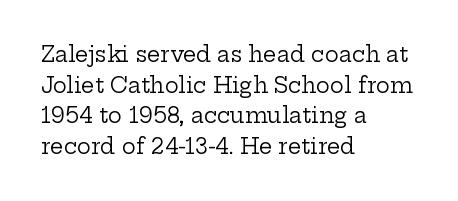
{"italic": "no", "bold": "no", "underline": "no", "align": "left", "line_spacing": "normal", "line_spacing_ratio": 1.46, "letter_spacing": "normal", "letter_spacing_em": 0.0, "glyph_px": 21}
